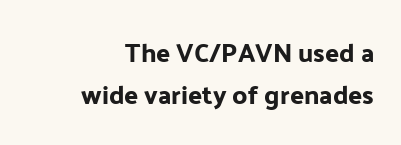
Q: Is the text italic (slanted)? A: No, it is upright.
Q: Is the text underlined? A: No.
Q: How is the paragraph aligned? A: Right-aligned.
Q: Is the spacing between letters normal or unusually wide? A: Normal.
Q: Is the spacing between lines tight, normal or loose? A: Normal.
